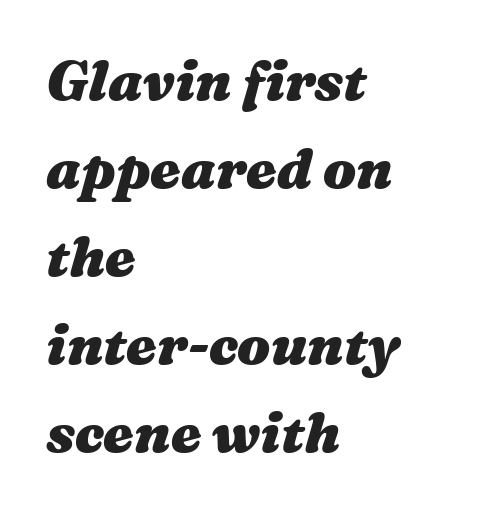
The image shows 55 px heavy, wide type, italic (leaning right); set left-aligned, normal line spacing (1.6x), normal letter spacing, not underlined; medium stroke contrast and a medium x-height.
